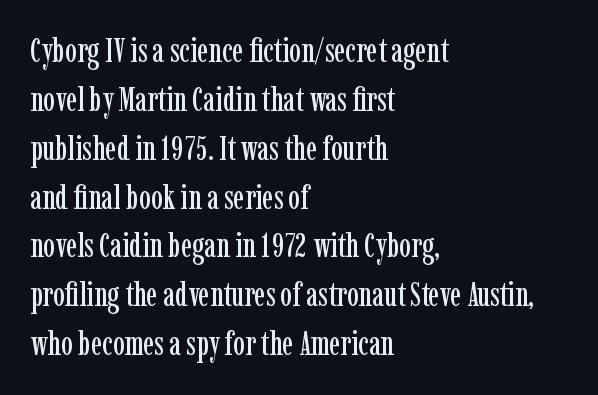
{"serif": "yes", "italic": "no", "width": "condensed", "stroke_contrast": "low", "x_height": "medium", "monospaced": "no", "underline": "no", "align": "left", "line_spacing": "normal", "line_spacing_ratio": 1.48, "letter_spacing": "normal", "letter_spacing_em": 0.0, "glyph_px": 33}
